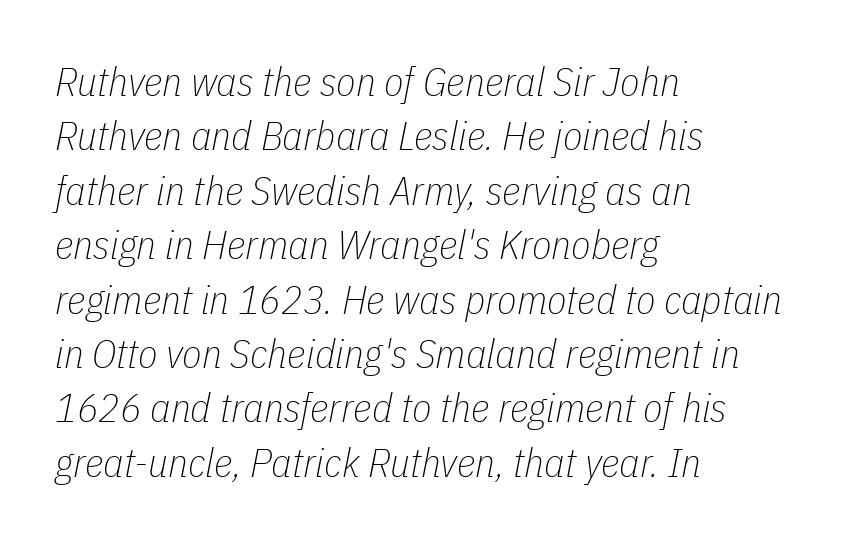
{"italic": "yes", "lean": "right", "slant_degrees": 11, "bold": "no", "weight": "thin", "width": "condensed", "stroke_contrast": "low", "x_height": "medium", "monospaced": "no", "underline": "no", "align": "left", "line_spacing": "normal", "line_spacing_ratio": 1.36, "letter_spacing": "normal", "letter_spacing_em": 0.0, "glyph_px": 40}
